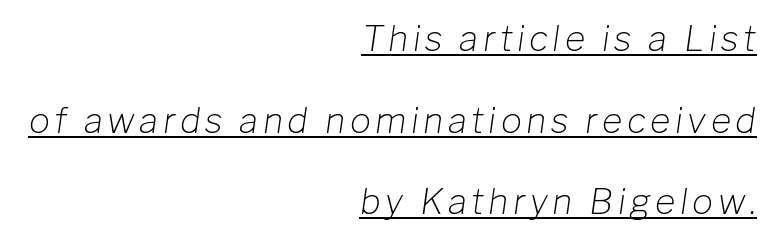
This is underlined copy, the kind a proofreader might mark for attention. The typesetter chose a ragged-left arrangement here. Stem width sits at or under what a default text font uses. The axis of the letterforms is tilted away from vertical. Leading is clearly above the norm, producing a sparse column.
